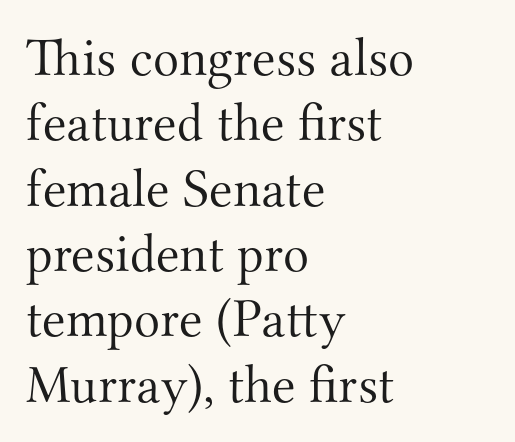
The rendering uses natural spacing where letterforms have individual widths. Unbolded letterforms with no extra heft. The font family rendered here belongs to the serif group. Posture: upright roman. The letters sit at their default tracking, neither squeezed nor spread.
